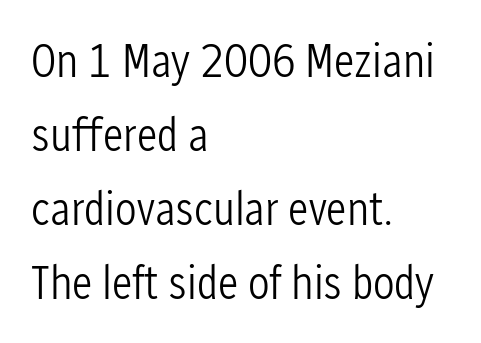
The image shows 48 px light, condensed sans-serif type, upright; set left-aligned, normal line spacing (1.54x), normal letter spacing, not underlined; low stroke contrast and a medium x-height.
